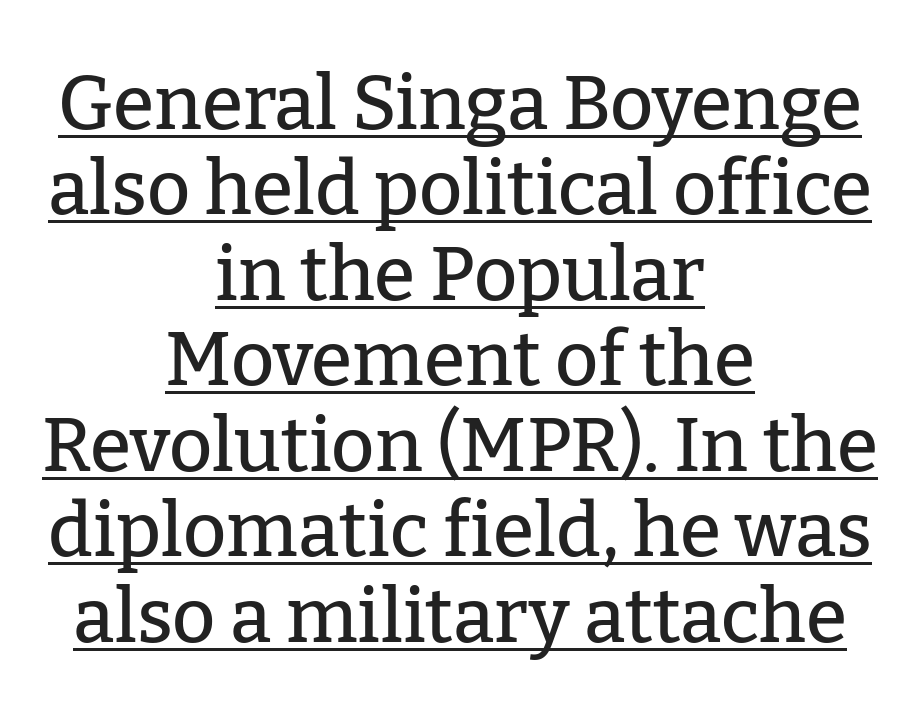
{"serif": "yes", "italic": "no", "width": "normal", "stroke_contrast": "low", "x_height": "medium", "monospaced": "no", "underline": "yes", "align": "center", "line_spacing": "tight", "line_spacing_ratio": 1.14, "letter_spacing": "normal", "letter_spacing_em": 0.0, "glyph_px": 75}
